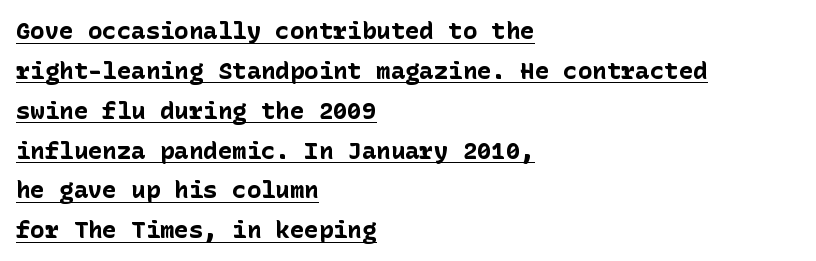
The image shows 24 px bold type, upright; set left-aligned, normal line spacing (1.66x), normal letter spacing, underlined.
